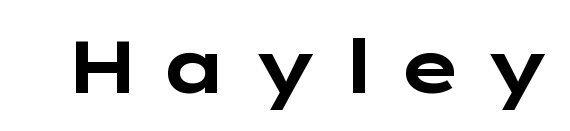
{"serif": "no", "italic": "no", "bold": "yes", "weight": "bold", "width": "wide", "stroke_contrast": "low", "x_height": "medium", "monospaced": "no", "underline": "no", "letter_spacing": "wide", "letter_spacing_em": 0.28, "glyph_px": 74}
